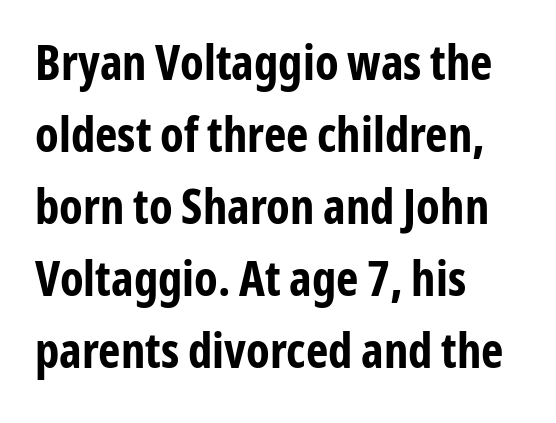
Visually the block forms a straight wall on the left and a jagged coastline on the right. Horizontal bands of white between lines are of average thickness. The lettering stays uniformly vertical, giving the passage a roman look. Short note: letters normally spaced.
